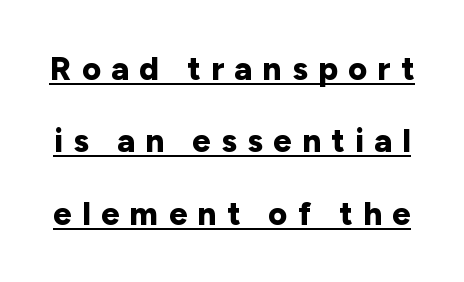
{"serif": "no", "italic": "no", "bold": "yes", "weight": "bold", "width": "normal", "stroke_contrast": "low", "x_height": "medium", "monospaced": "no", "underline": "yes", "line_spacing": "loose", "line_spacing_ratio": 2.19, "letter_spacing": "wide", "letter_spacing_em": 0.31, "glyph_px": 33}
